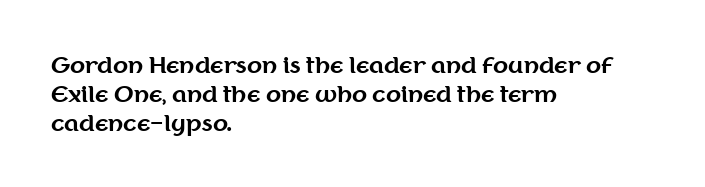
Q: Is the text bold? A: Yes.
Q: Is the text italic (slanted)? A: No, it is upright.
Q: Is the text underlined? A: No.
Q: How is the paragraph aligned? A: Left-aligned.
Q: Is the spacing between letters normal or unusually wide? A: Normal.
Q: Is the spacing between lines tight, normal or loose? A: Normal.
